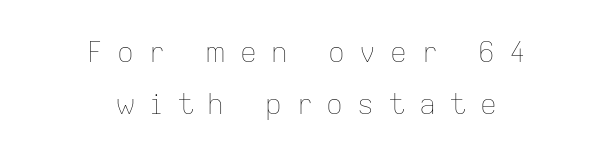
Clear beneath every line of the passage. Posture: straight, roman, zero tilt. Someone cranked the tracking dial way up on this one. Stem width sits at or under what a default text font uses. Looks like regular typesetting: each glyph gets only the width it needs.
